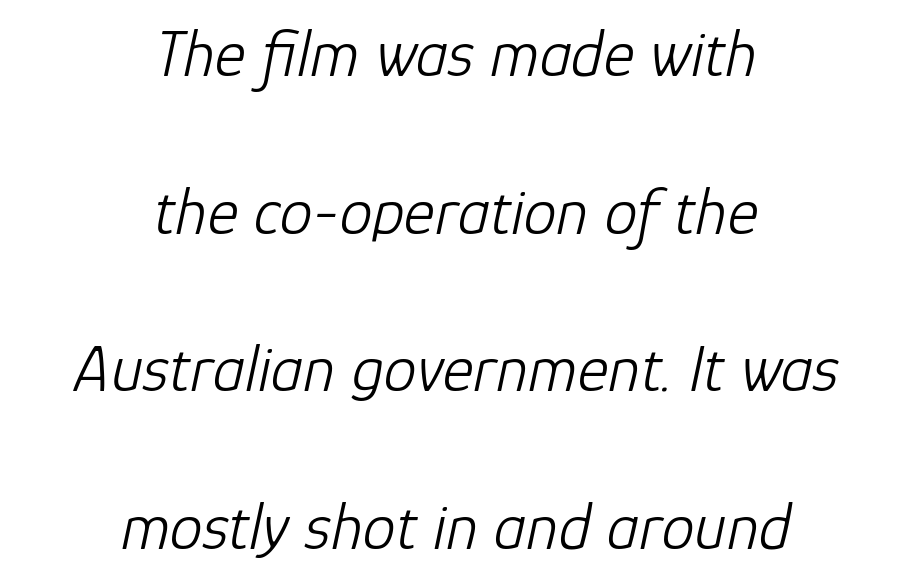
Q: Is the text bold? A: No.
Q: Is the text italic (slanted)? A: Yes, it leans right by about 12 degrees.
Q: Is the text underlined? A: No.
Q: How is the paragraph aligned? A: Centered.
Q: Is the spacing between letters normal or unusually wide? A: Normal.
Q: Is the spacing between lines tight, normal or loose? A: Loose.
Q: Width (condensed, normal, or wide)? A: Normal.
Q: Stroke contrast? A: Low.
Q: x-height? A: Medium.
Q: Monospaced? A: No.
